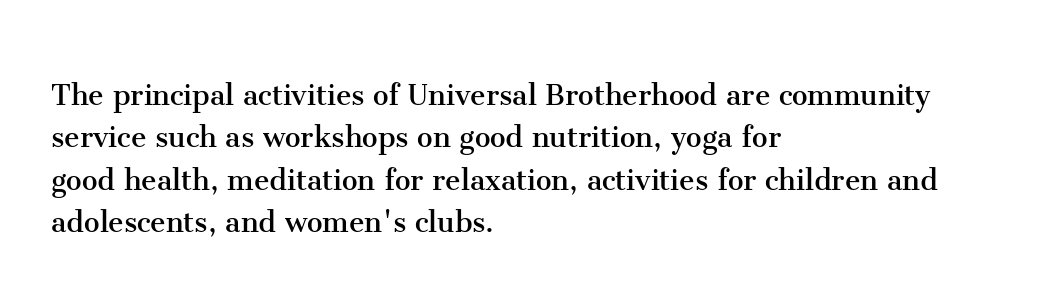
Q: Is the text bold? A: No.
Q: Is the text italic (slanted)? A: No, it is upright.
Q: Is the typeface a serif or a sans-serif typeface? A: Serif.
Q: Is the text underlined? A: No.
Q: How is the paragraph aligned? A: Left-aligned.
Q: Is the spacing between letters normal or unusually wide? A: Normal.
Q: Width (condensed, normal, or wide)? A: Normal.
Q: Stroke contrast? A: Medium.
Q: x-height? A: Medium.
Q: Monospaced? A: No.
